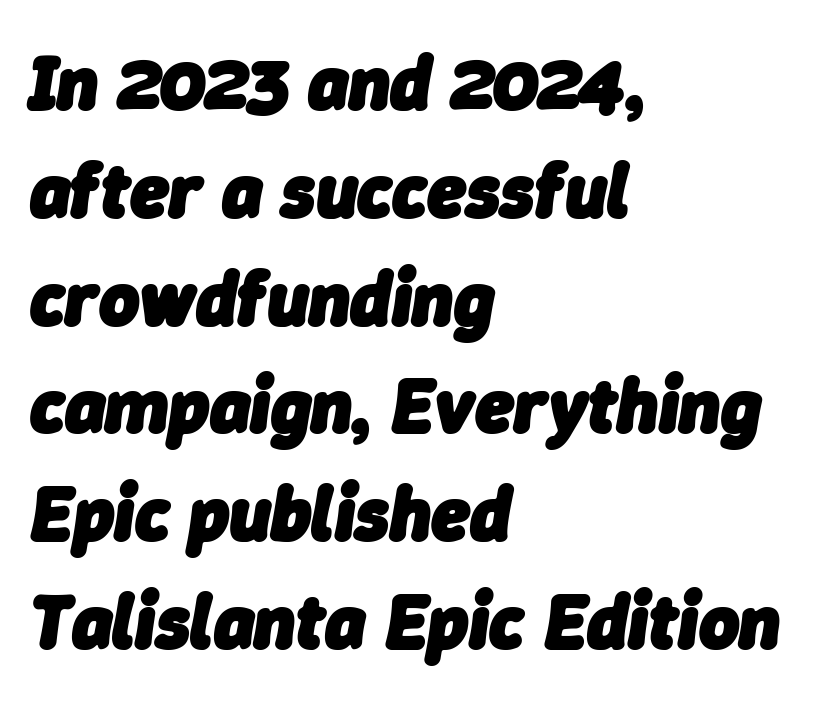
The designer left line spacing at the default. The face used here is rendered with its standard letterfit. Alignment: flush left. The text carries the slant typical of an italic or oblique font. Stroke thickness is high; the sample reads as a true bold.
